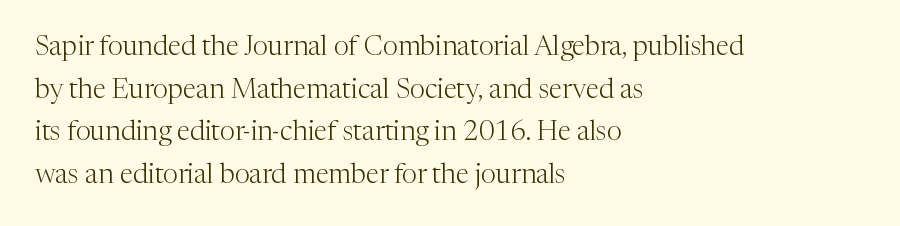
{"italic": "no", "bold": "no", "underline": "no", "align": "left", "line_spacing": "normal", "line_spacing_ratio": 1.58, "letter_spacing": "normal", "letter_spacing_em": 0.0, "glyph_px": 27}
